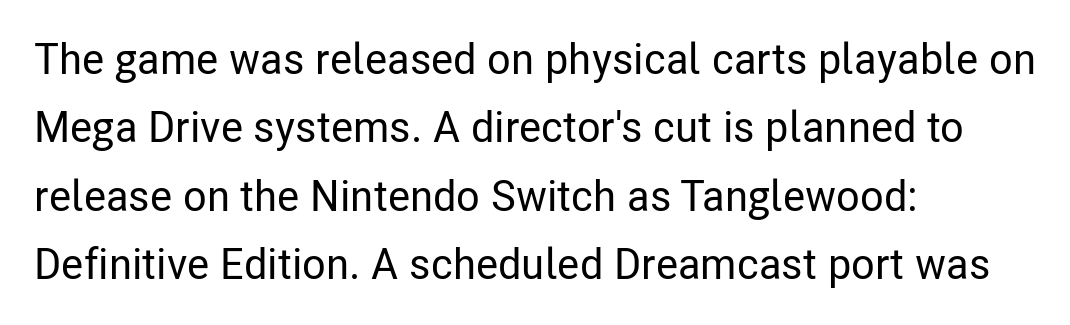
Q: Is the text italic (slanted)? A: No, it is upright.
Q: Is the typeface a serif or a sans-serif typeface? A: Sans-serif.
Q: Is the text underlined? A: No.
Q: How is the paragraph aligned? A: Left-aligned.
Q: Is the spacing between letters normal or unusually wide? A: Normal.
Q: Is the spacing between lines tight, normal or loose? A: Normal.
Q: Width (condensed, normal, or wide)? A: Condensed.
Q: Stroke contrast? A: Low.
Q: x-height? A: Medium.
Q: Monospaced? A: No.
